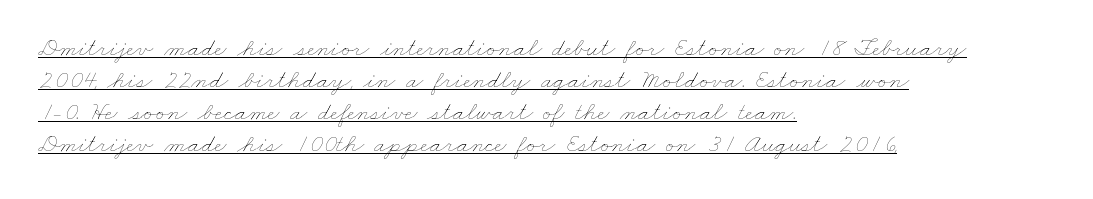
Q: Is the text bold? A: No.
Q: Is the text underlined? A: Yes.
Q: How is the paragraph aligned? A: Left-aligned.
Q: Is the spacing between letters normal or unusually wide? A: Normal.
